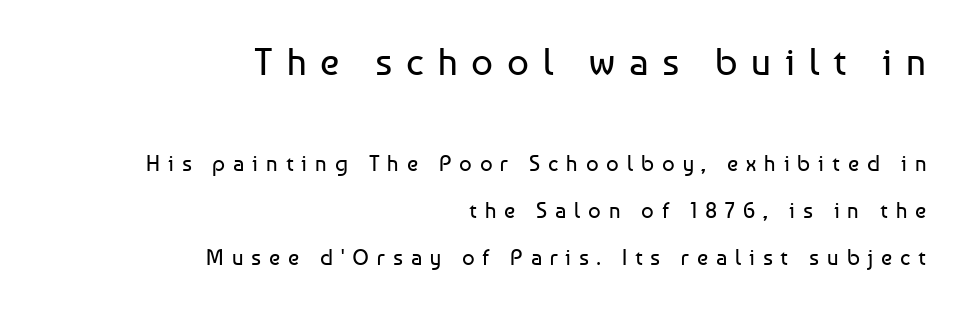
Designer's note — italics off, roman on. The upper block of text is set noticeably larger than the block beneath it. Weight: not bold — regular or lighter. Looks like regular typesetting: each glyph gets only the width it needs.
